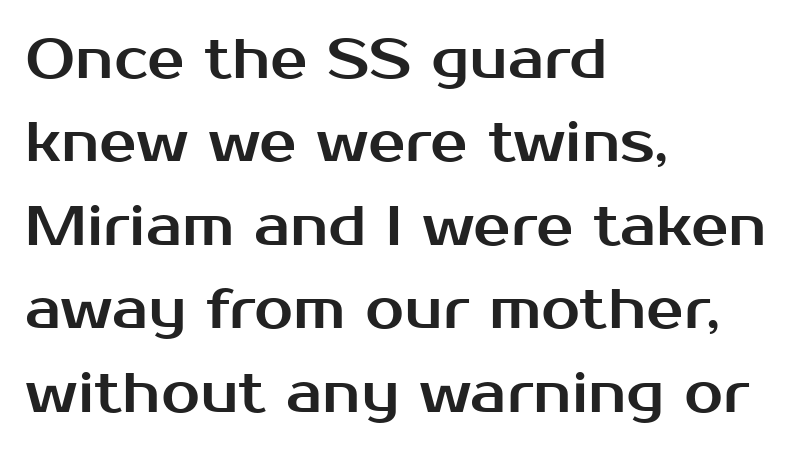
Proportional: the letters do not fall into vertical columns. Letterform terminals end flat and unadorned throughout the passage. Horizontal alignment here is leftward, the default for most running prose. In terms of leading, this rendering sits right in the middle. Designer's note — italics off, roman on. Words appear dense and cohesive because spacing is normal.
